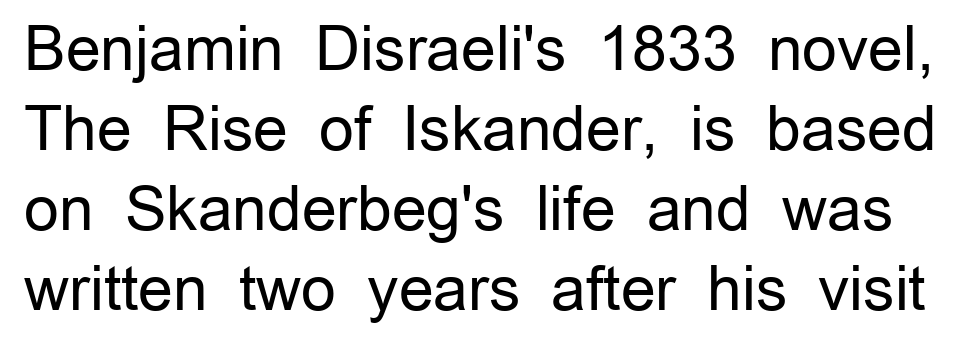
Q: Is the text bold? A: No.
Q: Is the text italic (slanted)? A: No, it is upright.
Q: Is the typeface a serif or a sans-serif typeface? A: Sans-serif.
Q: Is the text underlined? A: No.
Q: Is the spacing between letters normal or unusually wide? A: Normal.
Q: Is the spacing between lines tight, normal or loose? A: Normal.
Q: Width (condensed, normal, or wide)? A: Normal.
Q: Stroke contrast? A: Low.
Q: x-height? A: Medium.
Q: Monospaced? A: No.
